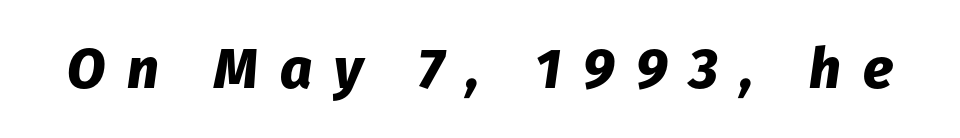
Q: Is the text bold? A: Yes.
Q: Is the text italic (slanted)? A: Yes, it leans right by about 8 degrees.
Q: Is the text underlined? A: No.
Q: Is the spacing between letters normal or unusually wide? A: Unusually wide.
Q: Width (condensed, normal, or wide)? A: Normal.
Q: Stroke contrast? A: Low.
Q: x-height? A: Medium.
Q: Monospaced? A: No.
